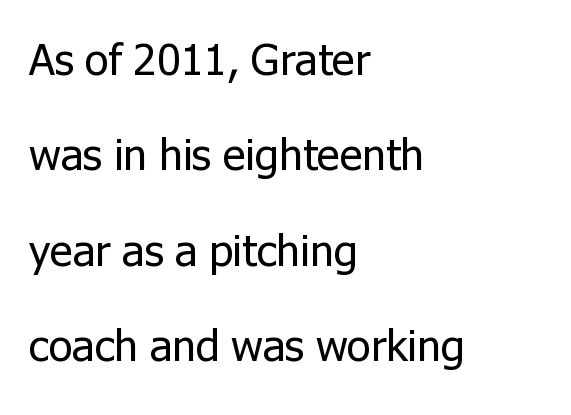
The image shows 44 px regular-weight sans-serif type, upright; set left-aligned, loose line spacing (2.17x), normal letter spacing, not underlined; low stroke contrast and a medium x-height.
